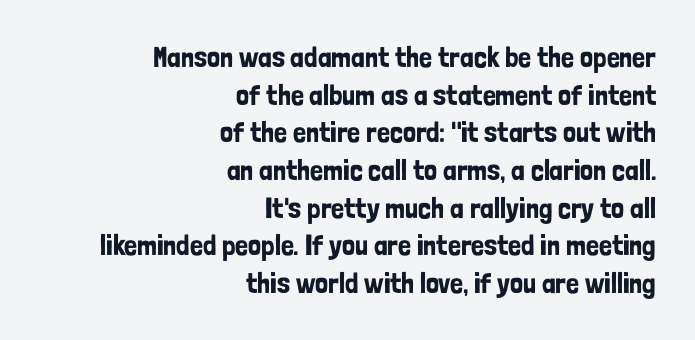
The image shows 29 px condensed sans-serif type, upright; set right-aligned, normal line spacing (1.3x), normal letter spacing, not underlined; low stroke contrast and a medium x-height.
